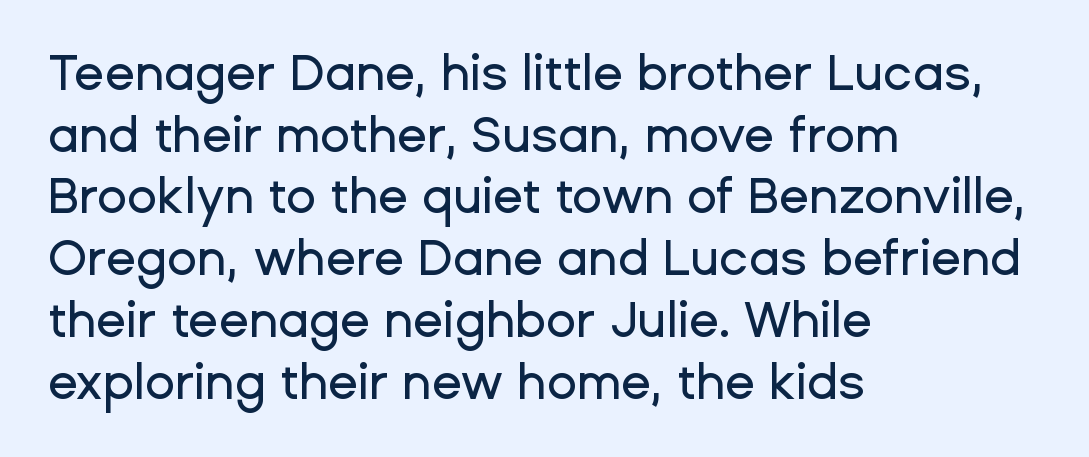
Each word holds together tightly as a unit, with standard inter-letter gaps. Here the designer chose a conventional face with non-uniform glyph widths. Check the space under the baseline: it is left empty. Serifs: no, the terminals of the letterforms are clean. The typesetter chose a ragged-right arrangement here.
